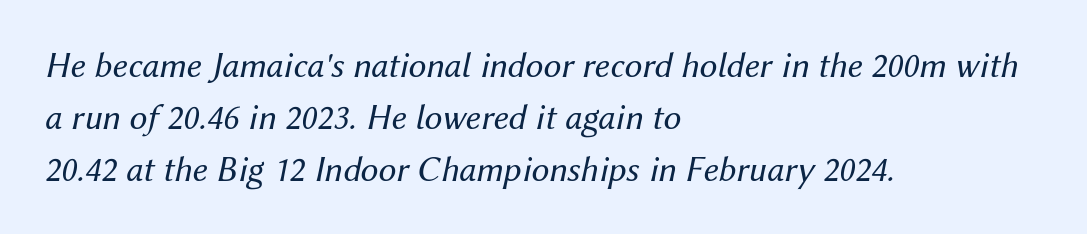
The image shows 36 px regular-weight type, italic (leaning right); set left-aligned, normal line spacing (1.44x), normal letter spacing, not underlined; medium stroke contrast and a medium x-height.
